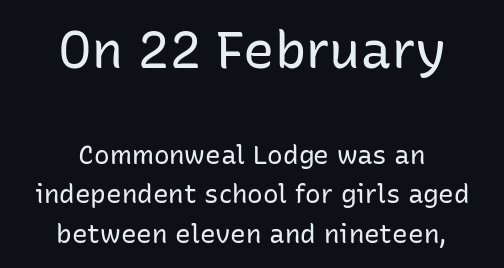
Default kerning and tracking; the words read as compact shapes. Typographically, this falls in the sans-serif category. Do the characters align in a grid? No, the font is proportional. This block has exactly the height ordinary leading produces. Vertical strokes here are truly vertical. Glance below the letters and you will spot only blank space.
